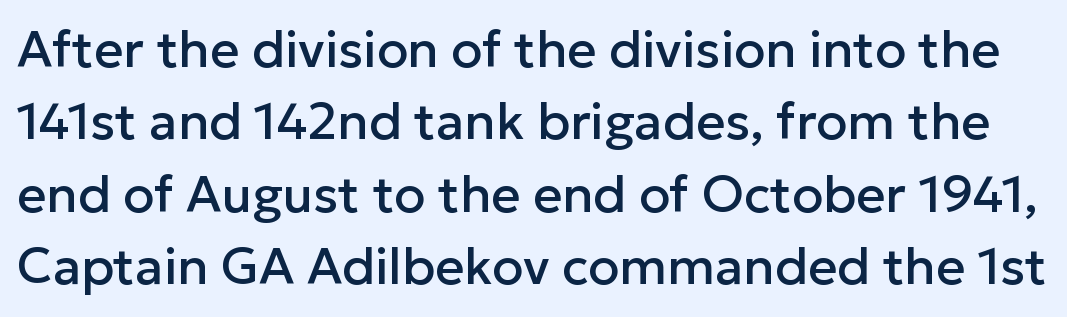
Q: Is the text italic (slanted)? A: No, it is upright.
Q: Is the typeface a serif or a sans-serif typeface? A: Sans-serif.
Q: Is the text underlined? A: No.
Q: Is the spacing between letters normal or unusually wide? A: Normal.
Q: Is the spacing between lines tight, normal or loose? A: Normal.
Q: Width (condensed, normal, or wide)? A: Normal.
Q: Stroke contrast? A: Low.
Q: x-height? A: Medium.
Q: Monospaced? A: No.
